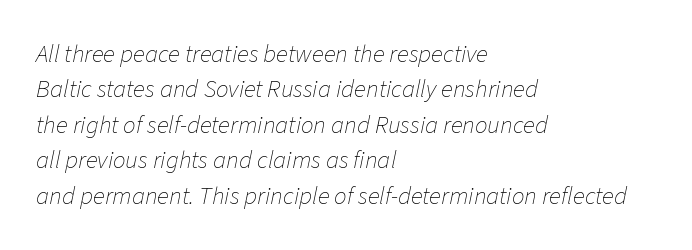
In terms of posture, this sample is oblique. Evenly set lines give the paragraph a standard silhouette. Glyph-to-glyph distance matches everyday printed text. The space beneath each line is pristine and unruled. The paragraph has a hard left edge and a soft right edge. No extra ink here — the face is not bold.
